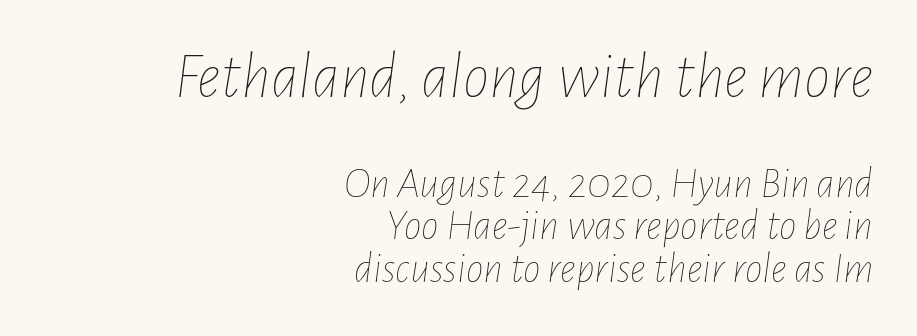
Q: Is the text bold? A: No.
Q: Is the text italic (slanted)? A: Yes, it leans right by about 7 degrees.
Q: Is the text underlined? A: No.
Q: How is the paragraph aligned? A: Right-aligned.
Q: Is the spacing between letters normal or unusually wide? A: Normal.
Q: Is the spacing between lines tight, normal or loose? A: Tight.
Q: Which block of text is set in a larger size, the first (top) or the second (bottom)? A: The first (top) one.
Q: Width (condensed, normal, or wide)? A: Condensed.
Q: Stroke contrast? A: Low.
Q: x-height? A: Medium.
Q: Monospaced? A: No.
